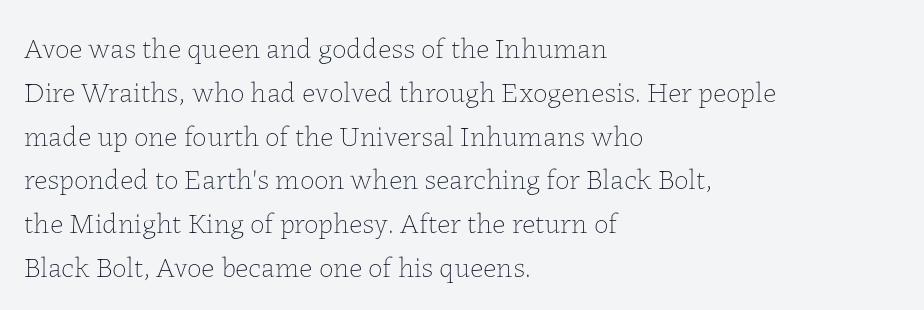
Caption: multi-line text, flush left, ragged right. A normal amount of white space separates one row of letters from the next. Stems and bowls with no extra thickness — not bold. How are the letters spaced? Ordinarily, with no added tracking.
